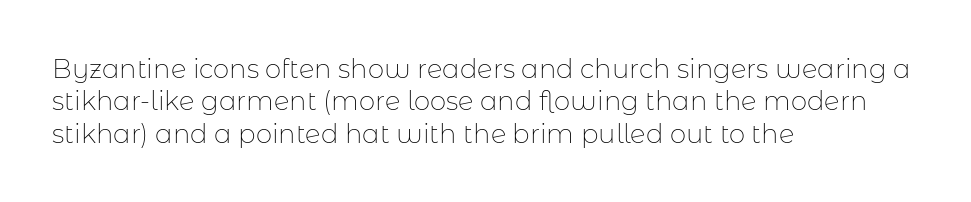
Line spacing here is normal. Nobody touched the tracking dial on this one. Quick note: underline off. Designer's note — italics off, roman on. The lines are quadded left.
